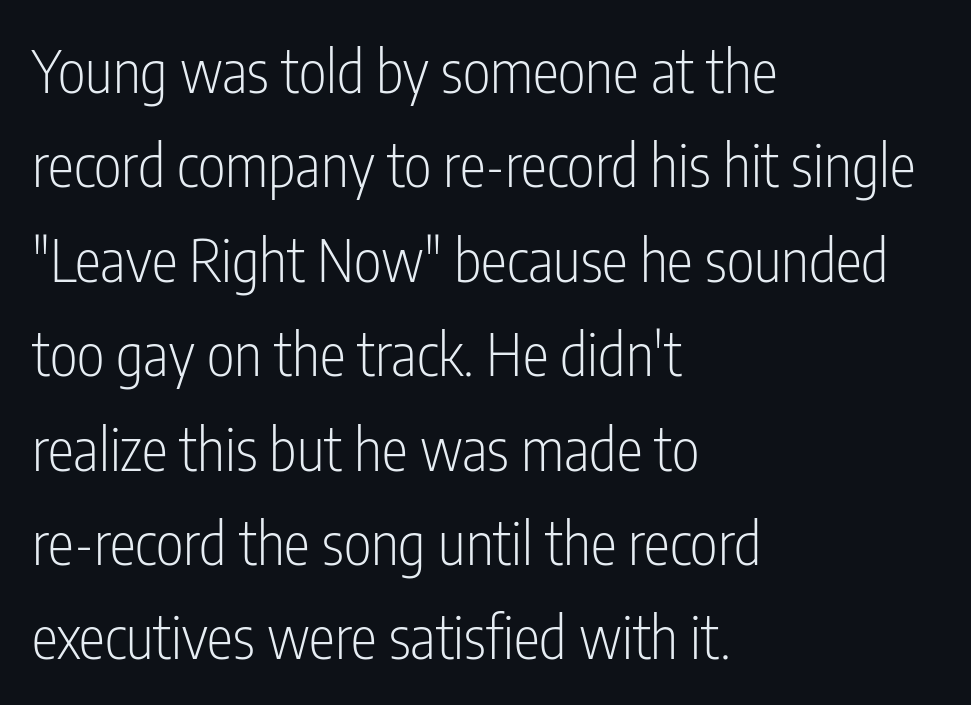
Q: Is the text bold? A: No.
Q: Is the text italic (slanted)? A: No, it is upright.
Q: Is the typeface a serif or a sans-serif typeface? A: Sans-serif.
Q: Is the text underlined? A: No.
Q: How is the paragraph aligned? A: Left-aligned.
Q: Is the spacing between letters normal or unusually wide? A: Normal.
Q: Is the spacing between lines tight, normal or loose? A: Normal.
Q: Width (condensed, normal, or wide)? A: Condensed.
Q: Stroke contrast? A: Low.
Q: x-height? A: Medium.
Q: Monospaced? A: No.
